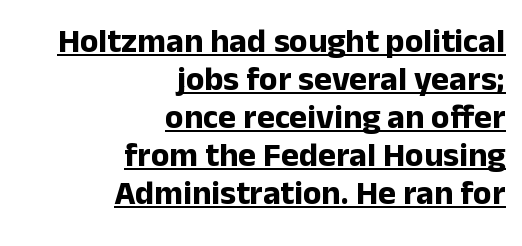
Q: Is the text bold? A: Yes.
Q: Is the text italic (slanted)? A: No, it is upright.
Q: Is the typeface a serif or a sans-serif typeface? A: Sans-serif.
Q: Is the text underlined? A: Yes.
Q: How is the paragraph aligned? A: Right-aligned.
Q: Is the spacing between letters normal or unusually wide? A: Normal.
Q: Is the spacing between lines tight, normal or loose? A: Tight.
Q: Width (condensed, normal, or wide)? A: Normal.
Q: Stroke contrast? A: Low.
Q: x-height? A: Medium.
Q: Monospaced? A: No.
